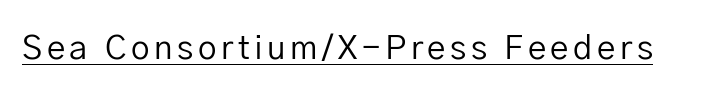
The image shows 33 px regular-weight sans-serif type, upright; set underlined; low stroke contrast and a medium x-height.
